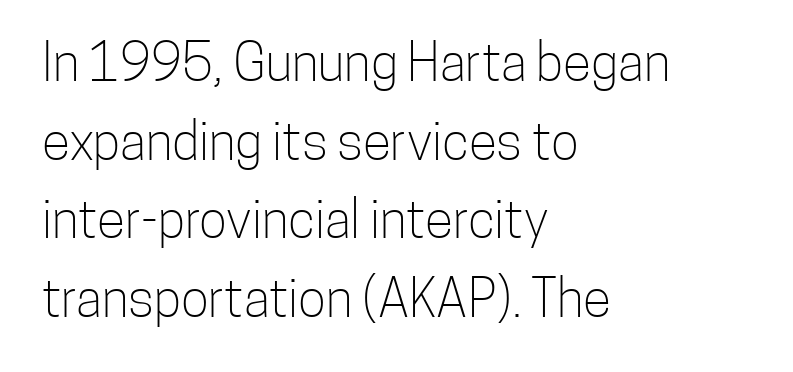
The image shows 52 px light, condensed sans-serif type, upright; set left-aligned, normal line spacing (1.51x), normal letter spacing, not underlined; low stroke contrast and a medium x-height.
